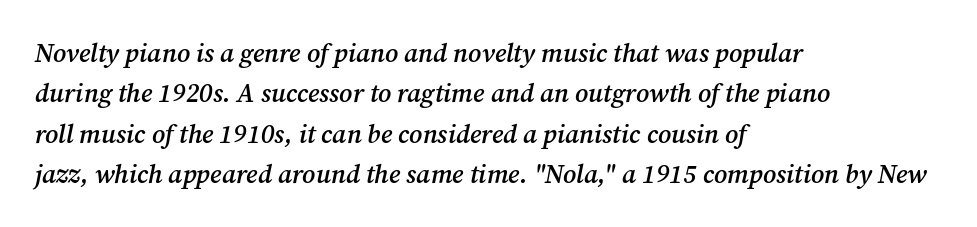
The image shows 26 px text type, italic (leaning right); set left-aligned, normal line spacing (1.55x), normal letter spacing, not underlined.
